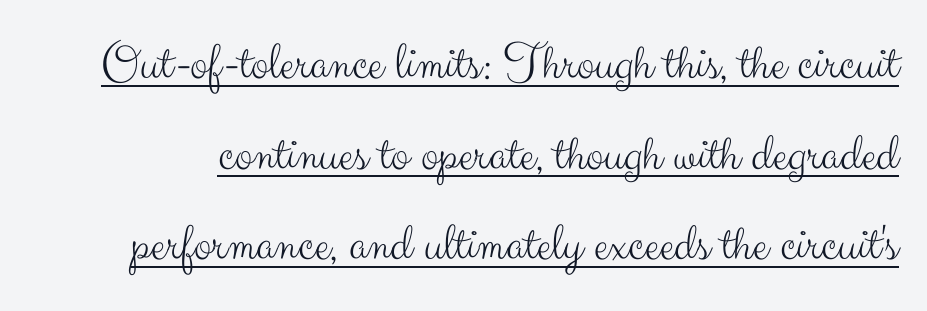
{"serif": "no", "bold": "no", "weight": "light", "width": "normal", "stroke_contrast": "medium", "x_height": "small", "monospaced": "no", "underline": "yes", "line_spacing_ratio": 1.71, "letter_spacing": "normal", "letter_spacing_em": 0.0, "glyph_px": 53}
